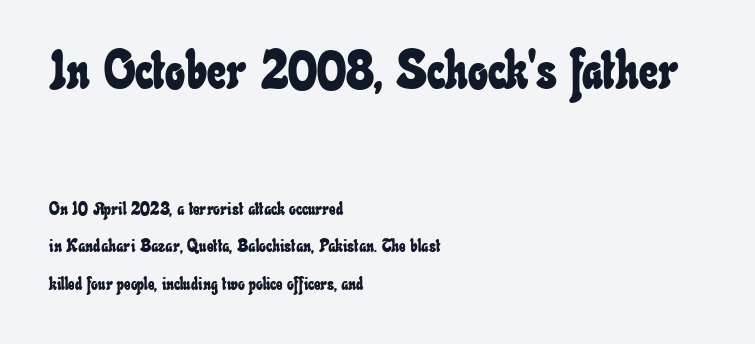
Q: Is the text underlined? A: No.
Q: How is the paragraph aligned? A: Left-aligned.
Q: Is the spacing between letters normal or unusually wide? A: Normal.
Q: Is the spacing between lines tight, normal or loose? A: Loose.
Q: Which block of text is set in a larger size, the first (top) or the second (bottom)? A: The first (top) one.
Q: Width (condensed, normal, or wide)? A: Condensed.
Q: Stroke contrast? A: Low.
Q: x-height? A: Small.
Q: Monospaced? A: No.
